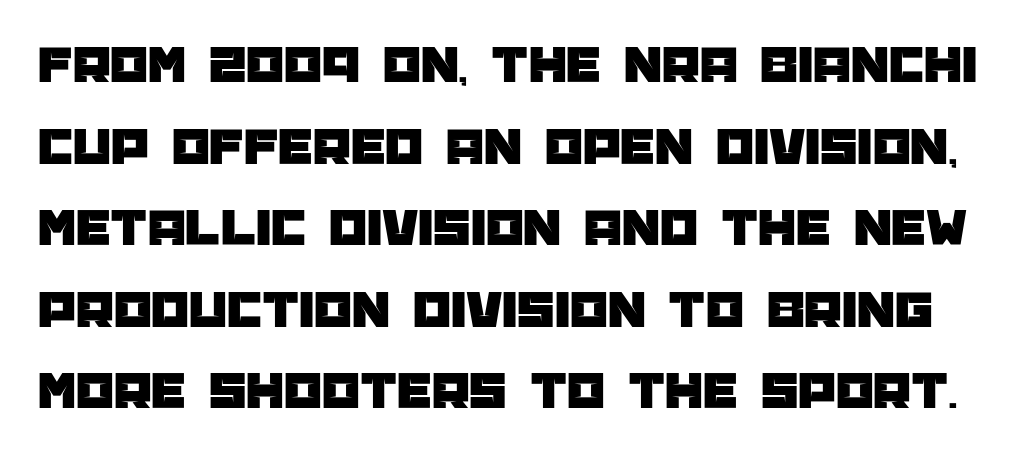
Vertical spacing — default. These lines are rendered in a variable-pitch font. Honestly, the letter spacing is just normal — you wouldn't notice it. The axis of the letterforms is exactly vertical.
